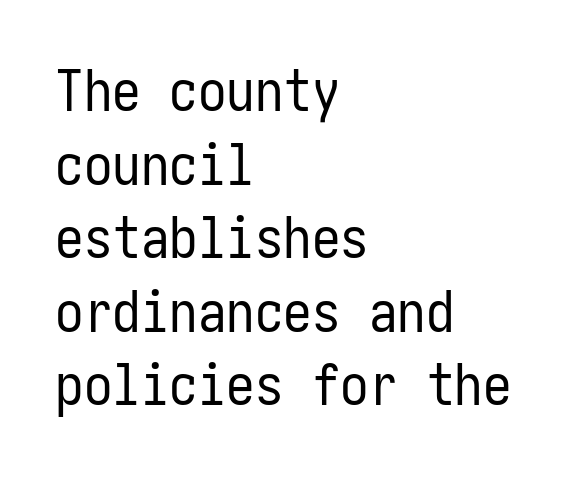
{"serif": "no", "italic": "no", "bold": "no", "weight": "regular", "width": "condensed", "stroke_contrast": "low", "x_height": "medium", "underline": "no", "align": "left", "line_spacing": "normal", "line_spacing_ratio": 1.29, "letter_spacing": "normal", "letter_spacing_em": 0.0, "glyph_px": 57}
